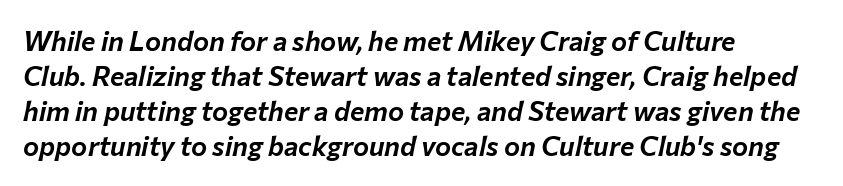
An italicized treatment has been applied to the whole sample. Is the letter spacing exaggerated? No — it looks like the ordinary default. The block of text has a typical density, with ordinary space between rows. Anything drawn beneath the words? Only blank space.
